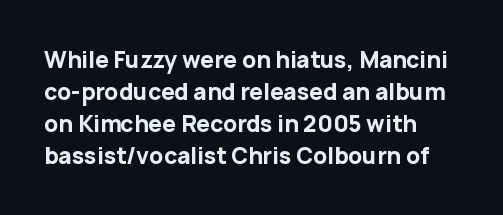
{"italic": "no", "bold": "yes", "underline": "no", "align": "left", "line_spacing": "normal", "line_spacing_ratio": 1.45, "letter_spacing": "normal", "letter_spacing_em": 0.0, "glyph_px": 22}
